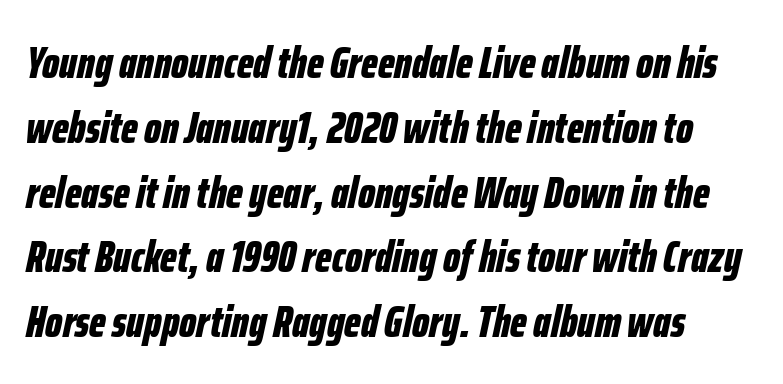
{"italic": "yes", "lean": "right", "slant_degrees": 12, "bold": "yes", "weight": "bold", "width": "condensed", "stroke_contrast": "low", "x_height": "medium", "monospaced": "no", "underline": "no", "line_spacing": "normal", "line_spacing_ratio": 1.44, "letter_spacing": "normal", "letter_spacing_em": 0.0, "glyph_px": 45}
